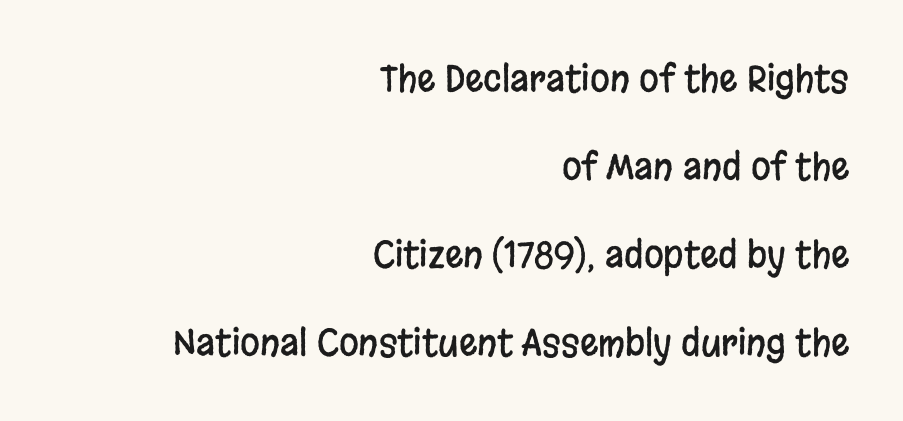
{"serif": "no", "italic": "no", "width": "condensed", "stroke_contrast": "low", "x_height": "large", "monospaced": "no", "underline": "no", "align": "right", "line_spacing": "loose", "line_spacing_ratio": 2.44, "letter_spacing": "normal", "letter_spacing_em": 0.0, "glyph_px": 36}
